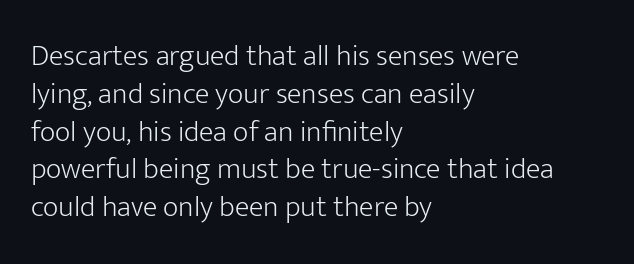
The image shows 30 px light sans-serif type, upright; set left-aligned, normal line spacing (1.26x), normal letter spacing, not underlined; low stroke contrast and a medium x-height.
